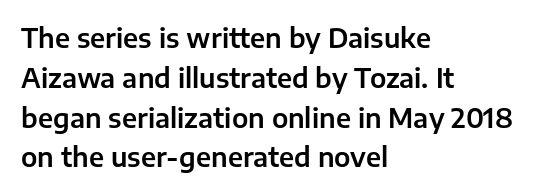
How would I describe the line gaps? Plain and ordinary. Does extra space separate the letters? No, they use regular spacing. These lines stack with their left ends in a neat column. Underlining? Definitely not there. Quick note: not italic, upright.
